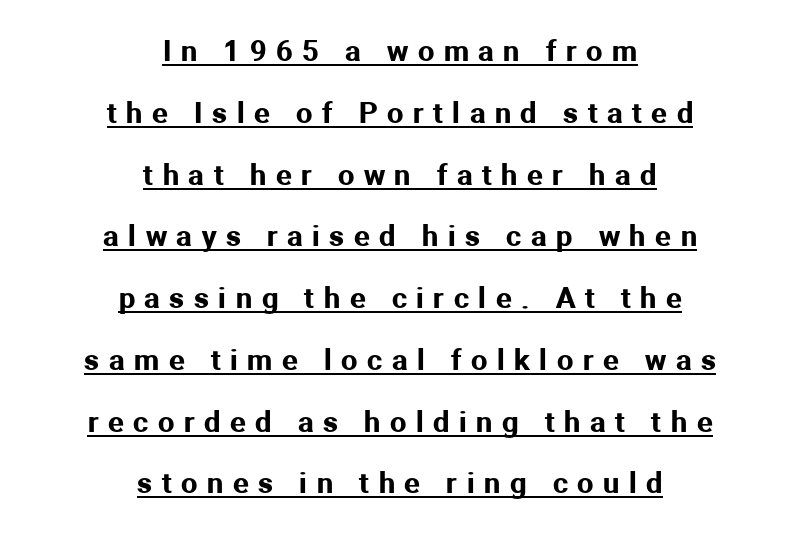
The image shows 29 px sans-serif type, upright; set centered, loose line spacing (2.13x), unusually wide letter spacing (+0.33 em), underlined; medium stroke contrast and a medium x-height.
